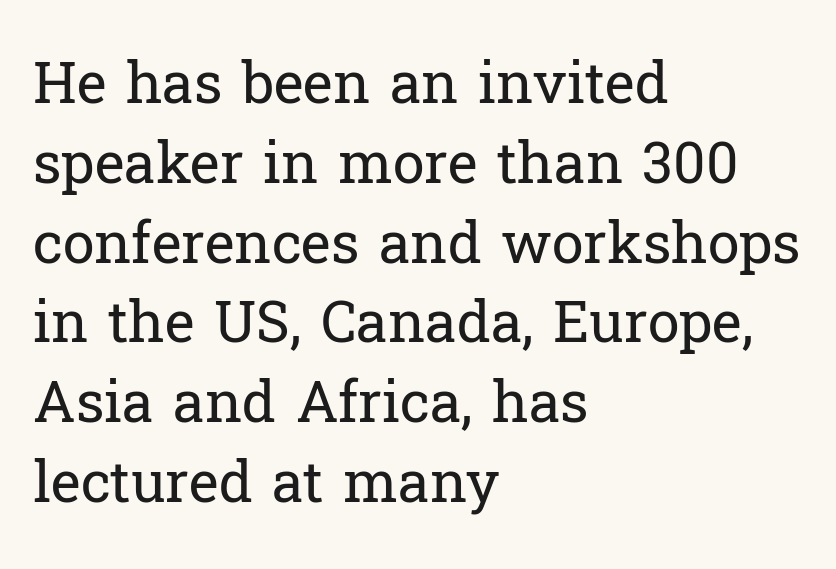
The letters advance in unequal steps, a hallmark of proportional type. Underlining? Definitely not there. Is the letter spacing exaggerated? No — it looks like the ordinary default. The letters look calm and open, with moderate or lighter stems.
